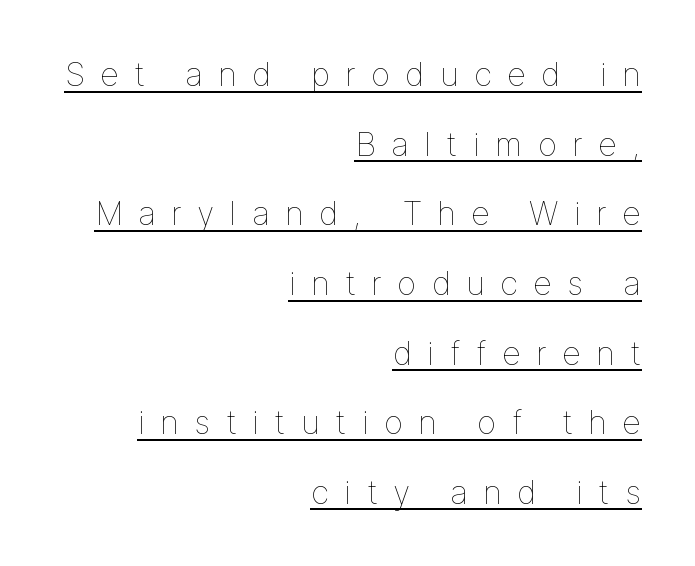
The words here are underlined. Note the varied advance widths — an 'i' is clearly narrower than an 'm'. The rendering anchors every line to the right-hand side. Airy leading. Glyph-to-glyph distance is far greater than everyday printed text.
